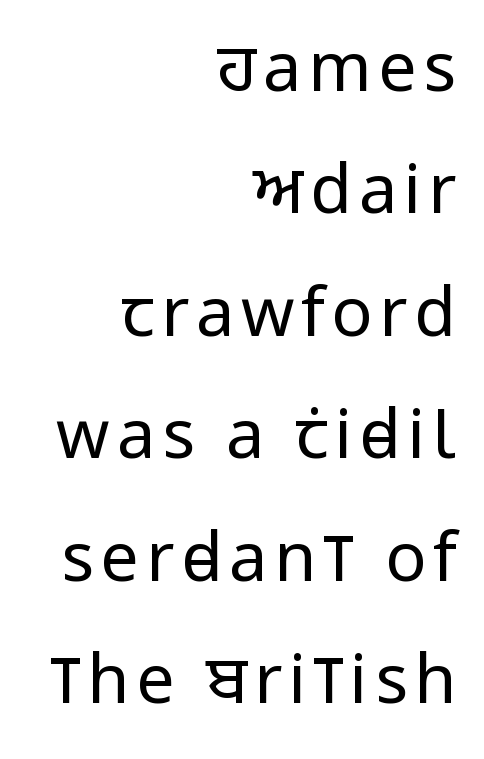
This sample is right-justified, so line beginnings fall wherever the words allow. Proportional: the letters do not fall into vertical columns. Just letters on the line, the space beneath them empty. Caption: face not bold, strokes unweighted.
